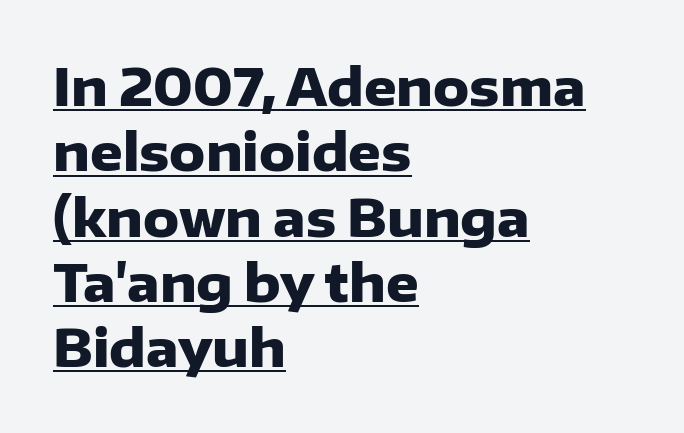
Q: Is the text bold? A: Yes.
Q: Is the text italic (slanted)? A: No, it is upright.
Q: Is the typeface a serif or a sans-serif typeface? A: Sans-serif.
Q: Is the text underlined? A: Yes.
Q: How is the paragraph aligned? A: Left-aligned.
Q: Is the spacing between letters normal or unusually wide? A: Normal.
Q: Is the spacing between lines tight, normal or loose? A: Normal.
Q: Width (condensed, normal, or wide)? A: Normal.
Q: Stroke contrast? A: Low.
Q: x-height? A: Medium.
Q: Monospaced? A: No.
